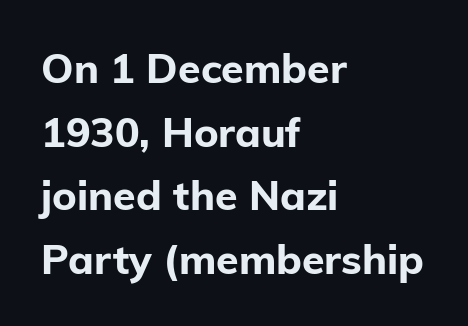
{"serif": "no", "italic": "no", "bold": "yes", "weight": "bold", "width": "normal", "stroke_contrast": "low", "x_height": "medium", "monospaced": "no", "underline": "no", "align": "left", "line_spacing": "normal", "line_spacing_ratio": 1.55, "letter_spacing": "normal", "letter_spacing_em": 0.0, "glyph_px": 41}
